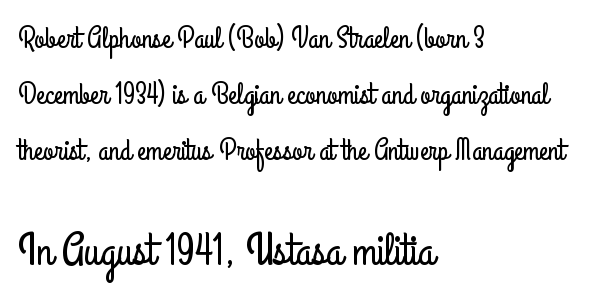
{"serif": "no", "width": "condensed", "stroke_contrast": "low", "x_height": "small", "monospaced": "no", "underline": "no", "align": "left", "line_spacing_ratio": 1.86, "letter_spacing": "normal", "letter_spacing_em": 0.0, "larger_block": "second", "size_ratio": 1.5, "glyph_px": 45}
